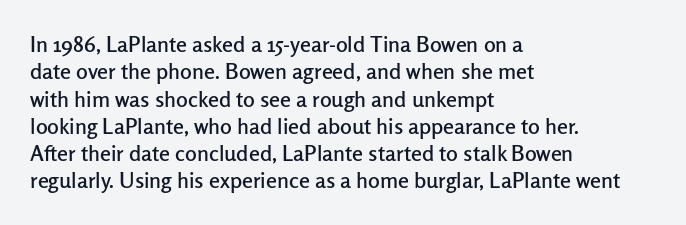
The lines are quadded left. Bare-footed words on every line. Notice how the stems are strictly vertical — no italics here. The gaps between neighbouring characters are ordinary and unremarkable.
